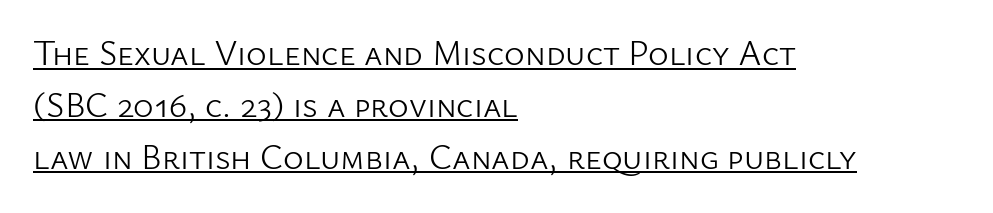
{"serif": "no", "italic": "no", "bold": "no", "weight": "light", "width": "normal", "stroke_contrast": "low", "x_height": "medium", "monospaced": "no", "underline": "yes", "align": "left", "line_spacing": "normal", "line_spacing_ratio": 1.48, "letter_spacing": "normal", "letter_spacing_em": 0.0, "glyph_px": 35}
